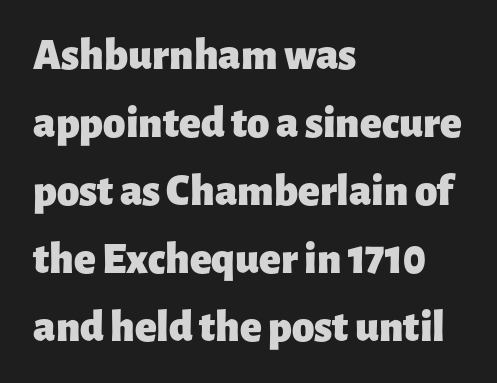
The image shows 45 px heavy sans-serif type, upright; set left-aligned, normal line spacing (1.51x), normal letter spacing, not underlined; low stroke contrast and a medium x-height.
